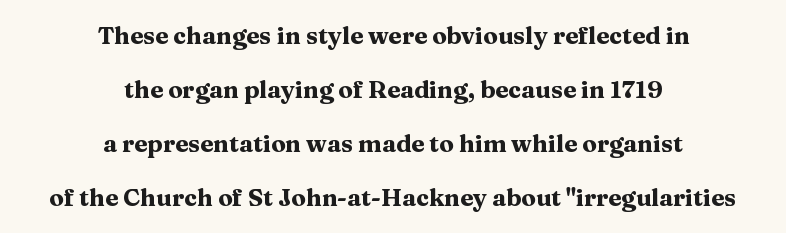
{"italic": "no", "bold": "yes", "underline": "no", "align": "center", "line_spacing": "loose", "line_spacing_ratio": 2.25, "letter_spacing": "normal", "letter_spacing_em": 0.0, "glyph_px": 24}
